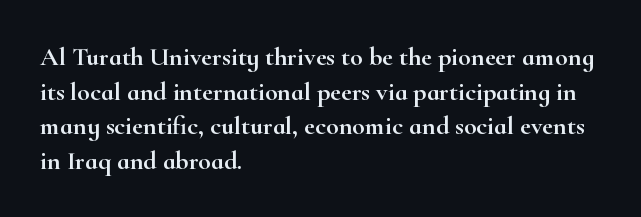
Q: Is the text italic (slanted)? A: No, it is upright.
Q: Is the text underlined? A: No.
Q: How is the paragraph aligned? A: Left-aligned.
Q: Is the spacing between letters normal or unusually wide? A: Normal.
Q: Is the spacing between lines tight, normal or loose? A: Normal.
